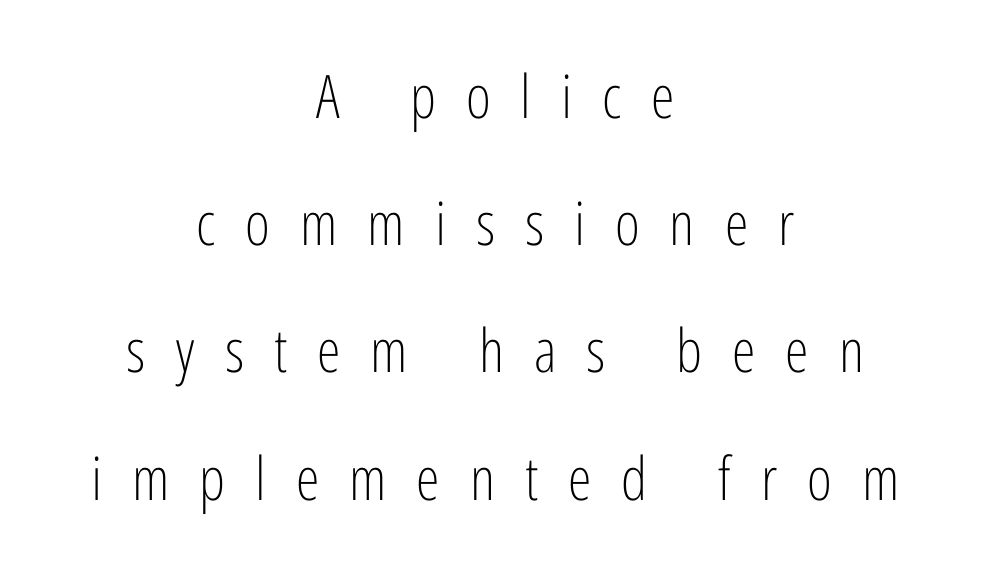
The image shows 60 px light, condensed sans-serif type, upright; set centered, loose line spacing (2.12x), unusually wide letter spacing (+0.5 em), not underlined; low stroke contrast and a medium x-height.
